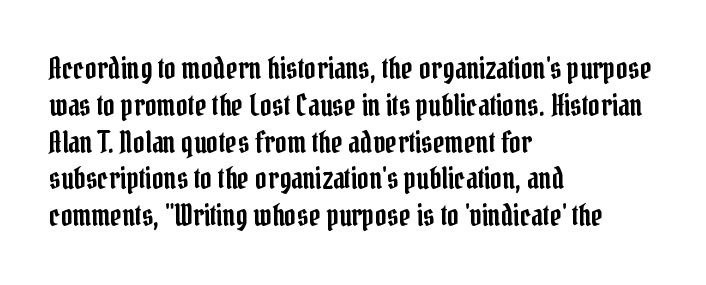
{"serif": "yes", "italic": "no", "width": "condensed", "stroke_contrast": "low", "x_height": "medium", "monospaced": "no", "underline": "no", "align": "left", "line_spacing": "normal", "line_spacing_ratio": 1.27, "letter_spacing": "normal", "letter_spacing_em": 0.0, "glyph_px": 29}
